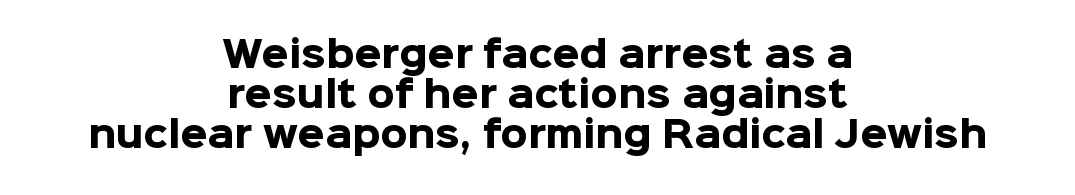
The image shows 35 px heavy sans-serif type, upright; set centered, tight line spacing (1.15x), normal letter spacing, not underlined; low stroke contrast and a medium x-height.
